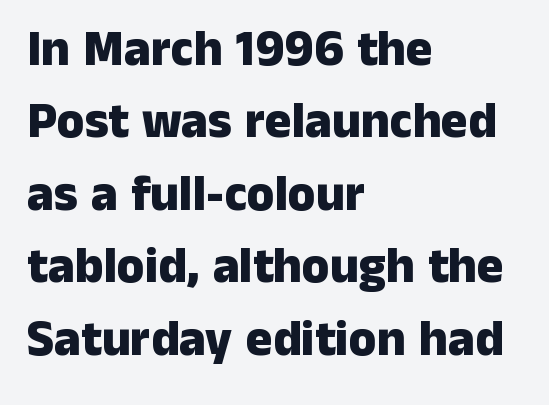
Q: Is the text bold? A: Yes.
Q: Is the text italic (slanted)? A: No, it is upright.
Q: Is the typeface a serif or a sans-serif typeface? A: Sans-serif.
Q: Is the text underlined? A: No.
Q: How is the paragraph aligned? A: Left-aligned.
Q: Is the spacing between letters normal or unusually wide? A: Normal.
Q: Is the spacing between lines tight, normal or loose? A: Normal.
Q: Width (condensed, normal, or wide)? A: Normal.
Q: Stroke contrast? A: Low.
Q: x-height? A: Medium.
Q: Monospaced? A: No.
